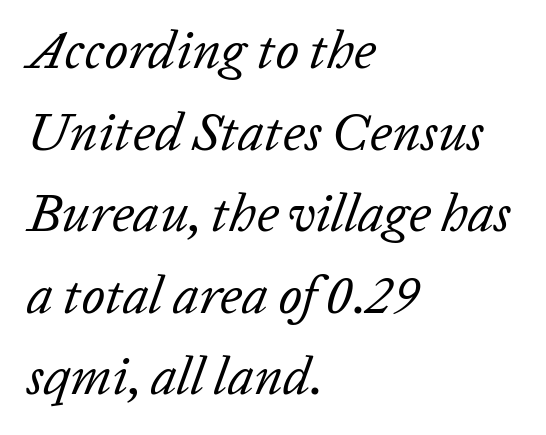
The image shows 53 px regular-weight type, italic (leaning right); set left-aligned, normal line spacing (1.54x), normal letter spacing, not underlined; low stroke contrast and a medium x-height.
